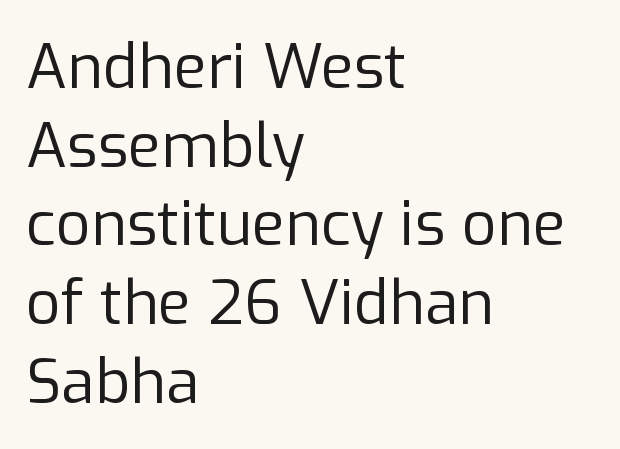
Q: Is the text bold? A: No.
Q: Is the text italic (slanted)? A: No, it is upright.
Q: Is the typeface a serif or a sans-serif typeface? A: Sans-serif.
Q: Is the text underlined? A: No.
Q: How is the paragraph aligned? A: Left-aligned.
Q: Is the spacing between letters normal or unusually wide? A: Normal.
Q: Is the spacing between lines tight, normal or loose? A: Normal.
Q: Width (condensed, normal, or wide)? A: Normal.
Q: Stroke contrast? A: Low.
Q: x-height? A: Medium.
Q: Monospaced? A: No.
